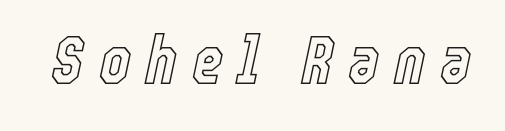
{"italic": "yes", "lean": "right", "slant_degrees": 12, "width": "condensed", "x_height": "medium", "monospaced": "no", "underline": "no", "letter_spacing": "wide", "letter_spacing_em": 0.21, "glyph_px": 68}
